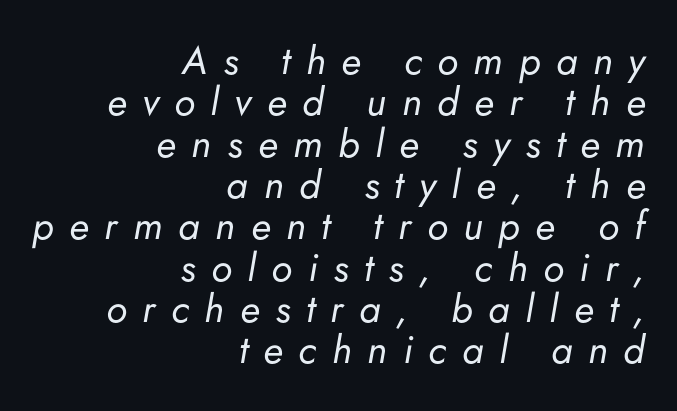
{"italic": "yes", "lean": "right", "slant_degrees": 5, "bold": "no", "weight": "regular", "width": "normal", "stroke_contrast": "low", "x_height": "small", "monospaced": "no", "underline": "no", "align": "right", "line_spacing": "tight", "line_spacing_ratio": 1.06, "letter_spacing": "wide", "letter_spacing_em": 0.4, "glyph_px": 39}
